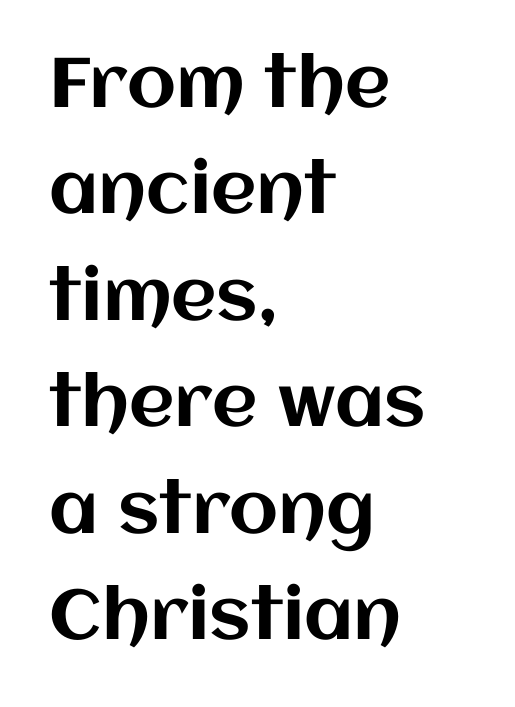
{"italic": "no", "width": "normal", "stroke_contrast": "medium", "x_height": "large", "monospaced": "no", "underline": "no", "align": "left", "line_spacing": "normal", "line_spacing_ratio": 1.52, "letter_spacing": "normal", "letter_spacing_em": 0.0, "glyph_px": 70}
